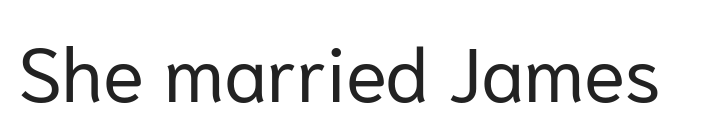
Here the designer chose a conventional face with non-uniform glyph widths. To sum up the face: it is a sans, with no serifs. A bare baseline throughout the passage. In terms of posture, this sample is upright. Compared with a typical body face, this is equally light or lighter still. The rendering keeps characters at their native spacing.
